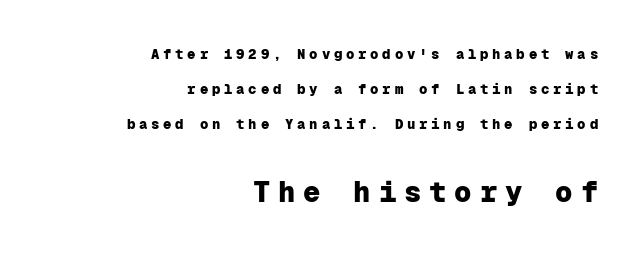
The face used here appears at its bigger size in the lower chunk. Horizontal alignment here is rightward, an uncommon choice for prose. Beneath every word, the page is bare. The type sits square on the baseline with zero lean. The leading is generous, giving the passage an open texture.
